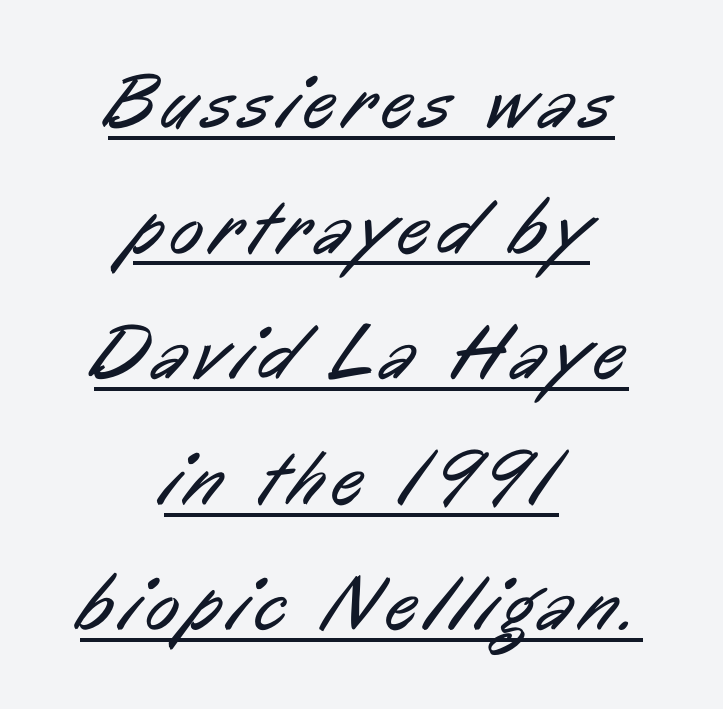
Q: Is the text bold? A: No.
Q: Is the typeface a serif or a sans-serif typeface? A: Sans-serif.
Q: Is the text underlined? A: Yes.
Q: How is the paragraph aligned? A: Centered.
Q: Is the spacing between lines tight, normal or loose? A: Normal.
Q: Width (condensed, normal, or wide)? A: Condensed.
Q: Stroke contrast? A: Low.
Q: x-height? A: Medium.
Q: Monospaced? A: No.
